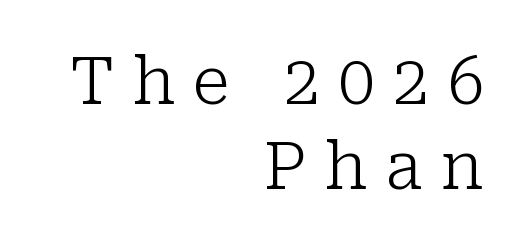
Q: Is the text bold? A: No.
Q: Is the text italic (slanted)? A: No, it is upright.
Q: Is the typeface a serif or a sans-serif typeface? A: Serif.
Q: Is the text underlined? A: No.
Q: How is the paragraph aligned? A: Right-aligned.
Q: Is the spacing between letters normal or unusually wide? A: Unusually wide.
Q: Is the spacing between lines tight, normal or loose? A: Normal.
Q: Width (condensed, normal, or wide)? A: Normal.
Q: Stroke contrast? A: Low.
Q: x-height? A: Medium.
Q: Monospaced? A: No.
